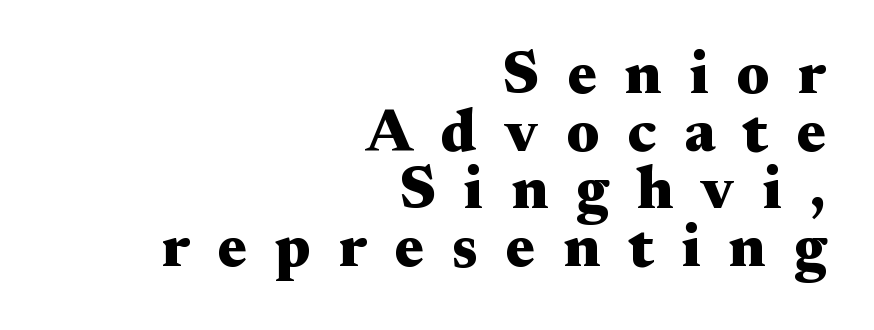
{"serif": "yes", "italic": "no", "bold": "yes", "weight": "heavy", "width": "wide", "stroke_contrast": "medium", "x_height": "small", "monospaced": "no", "underline": "no", "align": "right", "line_spacing": "tight", "line_spacing_ratio": 0.96, "letter_spacing": "wide", "letter_spacing_em": 0.47, "glyph_px": 60}
